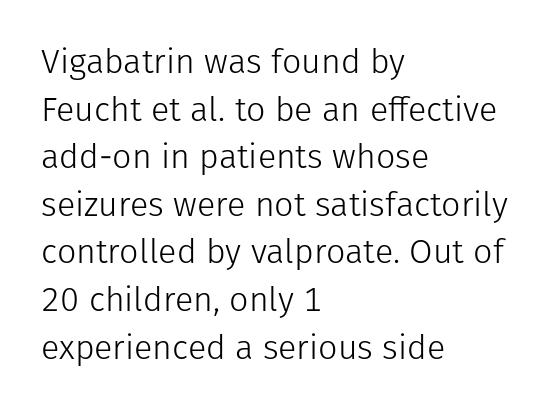
The image shows 34 px light sans-serif type, upright; set left-aligned, normal line spacing (1.4x), normal letter spacing, not underlined; low stroke contrast and a medium x-height.
